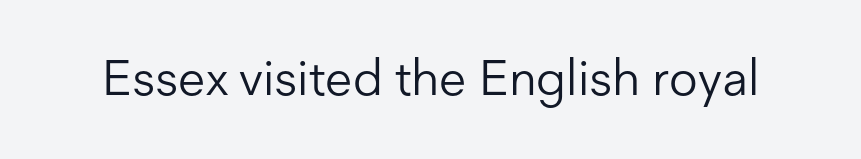
Stroke mass is kept to a normal reading level or below. Has an underline been added? It has not. This sample uses plain, unmodified letter spacing. Vertical strokes here are truly vertical.
